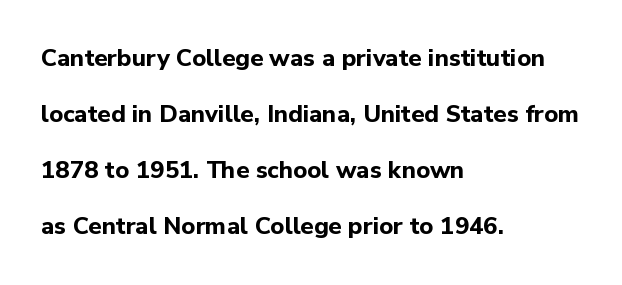
Q: Is the text bold? A: Yes.
Q: Is the text italic (slanted)? A: No, it is upright.
Q: Is the text underlined? A: No.
Q: How is the paragraph aligned? A: Left-aligned.
Q: Is the spacing between letters normal or unusually wide? A: Normal.
Q: Is the spacing between lines tight, normal or loose? A: Loose.
